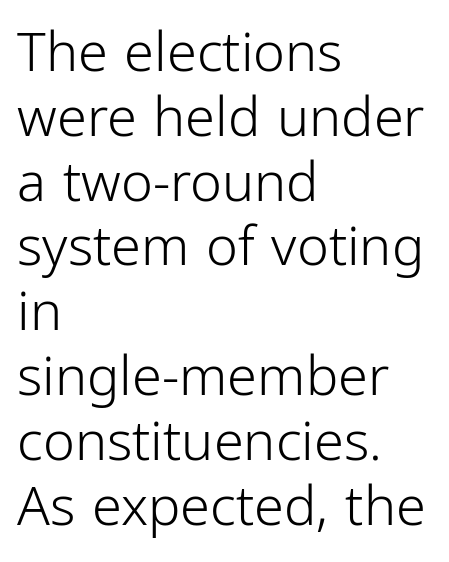
{"serif": "no", "italic": "no", "bold": "no", "weight": "light", "width": "condensed", "stroke_contrast": "low", "x_height": "medium", "monospaced": "no", "underline": "no", "align": "left", "line_spacing_ratio": 1.2, "letter_spacing": "normal", "letter_spacing_em": 0.0, "glyph_px": 54}
